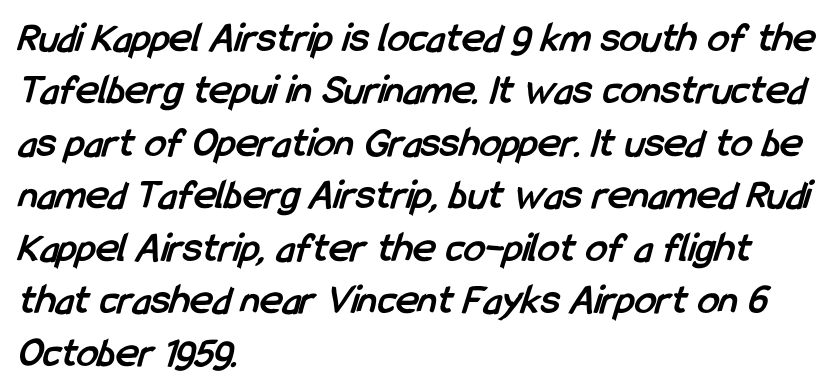
The image shows 43 px semibold, condensed sans-serif type; set left-aligned, line spacing 1.22x, normal letter spacing, not underlined; low stroke contrast and a medium x-height.
